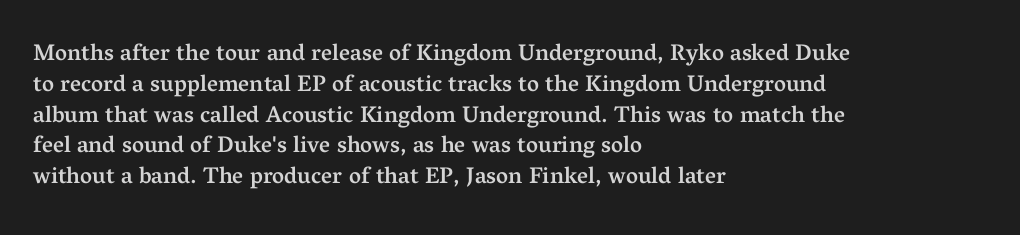
Whoever set this chose a conventional vertical rhythm. There is no visible air inserted between adjacent glyphs. Where is the straight margin? On the left. Type without underlining. The specimen reads as upright at a glance. The typesetting leans somewhat heavy: a semibold.
